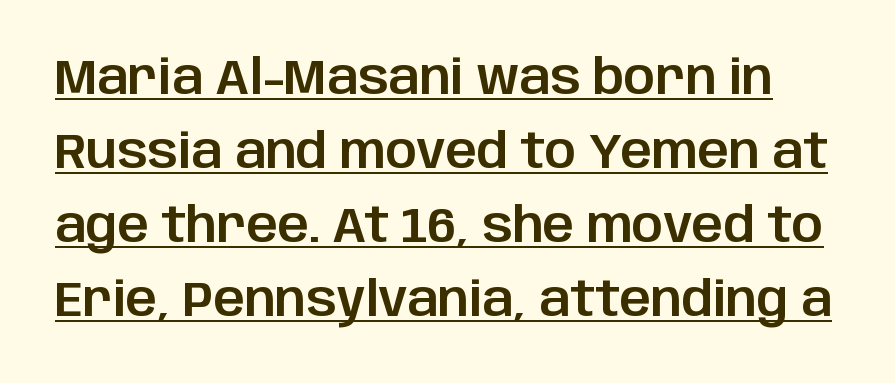
Q: Is the text italic (slanted)? A: No, it is upright.
Q: Is the typeface a serif or a sans-serif typeface? A: Sans-serif.
Q: Is the text underlined? A: Yes.
Q: Is the spacing between letters normal or unusually wide? A: Normal.
Q: Is the spacing between lines tight, normal or loose? A: Normal.
Q: Width (condensed, normal, or wide)? A: Normal.
Q: Stroke contrast? A: Low.
Q: x-height? A: Large.
Q: Monospaced? A: No.
